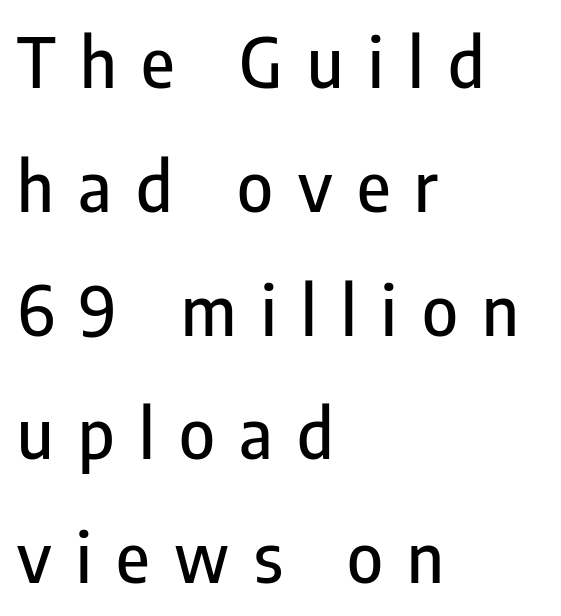
Q: Is the text italic (slanted)? A: No, it is upright.
Q: Is the typeface a serif or a sans-serif typeface? A: Sans-serif.
Q: Is the text underlined? A: No.
Q: How is the paragraph aligned? A: Left-aligned.
Q: Is the spacing between letters normal or unusually wide? A: Unusually wide.
Q: Width (condensed, normal, or wide)? A: Condensed.
Q: Stroke contrast? A: Low.
Q: x-height? A: Medium.
Q: Monospaced? A: No.
